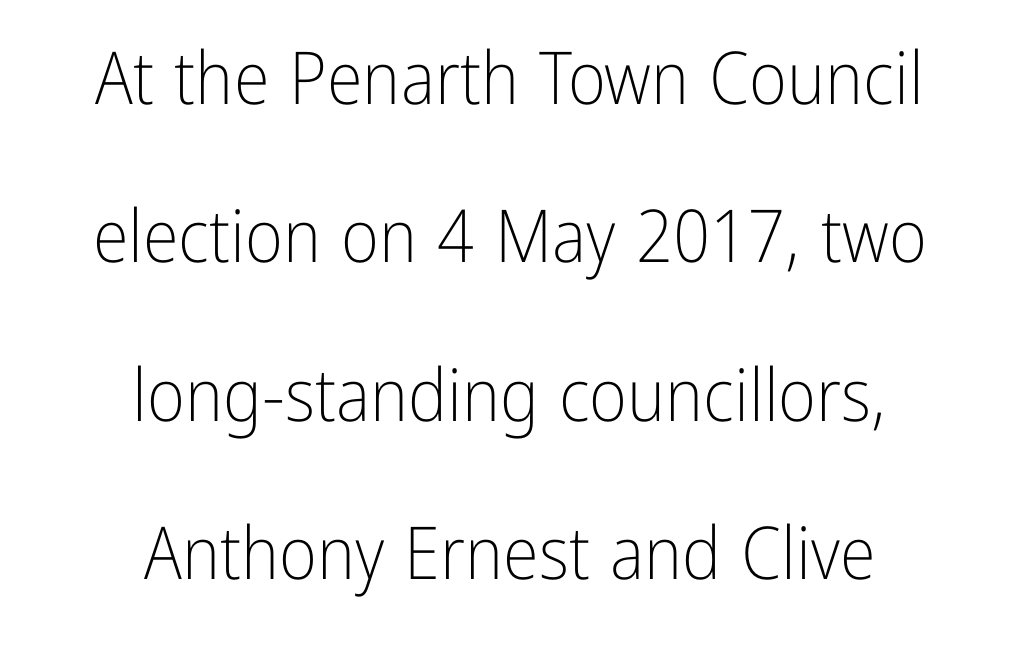
Q: Is the text bold? A: No.
Q: Is the text italic (slanted)? A: No, it is upright.
Q: Is the typeface a serif or a sans-serif typeface? A: Sans-serif.
Q: Is the text underlined? A: No.
Q: How is the paragraph aligned? A: Centered.
Q: Is the spacing between letters normal or unusually wide? A: Normal.
Q: Is the spacing between lines tight, normal or loose? A: Loose.
Q: Width (condensed, normal, or wide)? A: Condensed.
Q: Stroke contrast? A: Low.
Q: x-height? A: Medium.
Q: Monospaced? A: No.
